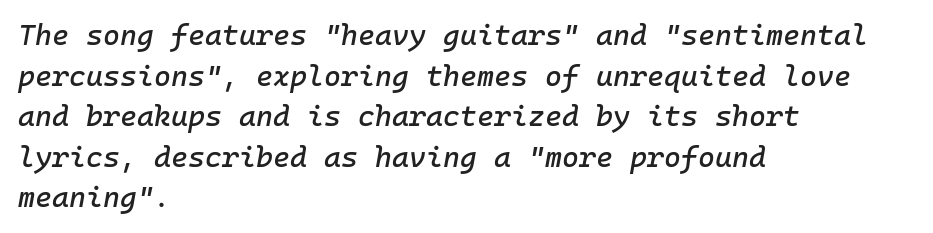
Q: Is the text italic (slanted)? A: Yes, it leans right by about 10 degrees.
Q: Is the text underlined? A: No.
Q: How is the paragraph aligned? A: Left-aligned.
Q: Is the spacing between letters normal or unusually wide? A: Normal.
Q: Is the spacing between lines tight, normal or loose? A: Normal.
Q: Width (condensed, normal, or wide)? A: Normal.
Q: Stroke contrast? A: Low.
Q: x-height? A: Medium.
Q: Monospaced? A: Yes.
